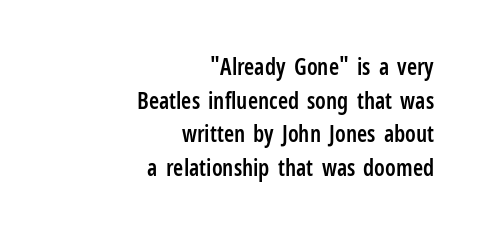
{"italic": "no", "bold": "semi", "underline": "no", "align": "right", "line_spacing": "normal", "line_spacing_ratio": 1.46, "letter_spacing": "normal", "letter_spacing_em": 0.0, "glyph_px": 23}
